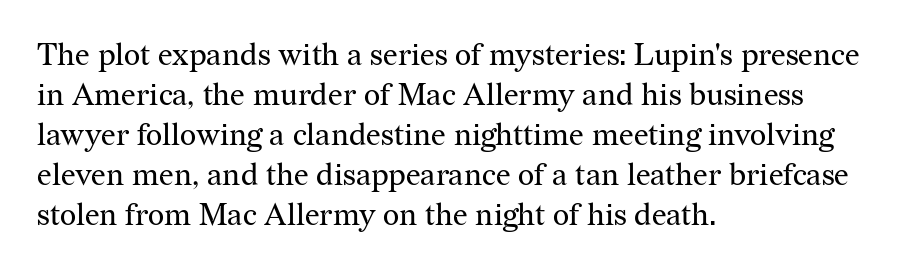
{"serif": "yes", "italic": "no", "bold": "no", "weight": "regular", "width": "normal", "stroke_contrast": "medium", "x_height": "medium", "monospaced": "no", "underline": "no", "align": "left", "line_spacing": "normal", "line_spacing_ratio": 1.29, "letter_spacing": "normal", "letter_spacing_em": 0.0, "glyph_px": 31}
